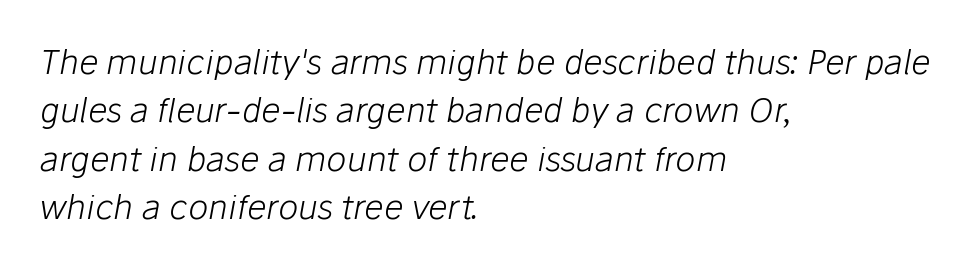
Q: Is the text bold? A: No.
Q: Is the text italic (slanted)? A: Yes, it leans right by about 10 degrees.
Q: Is the text underlined? A: No.
Q: How is the paragraph aligned? A: Left-aligned.
Q: Is the spacing between letters normal or unusually wide? A: Normal.
Q: Is the spacing between lines tight, normal or loose? A: Normal.
Q: Width (condensed, normal, or wide)? A: Normal.
Q: Stroke contrast? A: Low.
Q: x-height? A: Medium.
Q: Monospaced? A: No.
